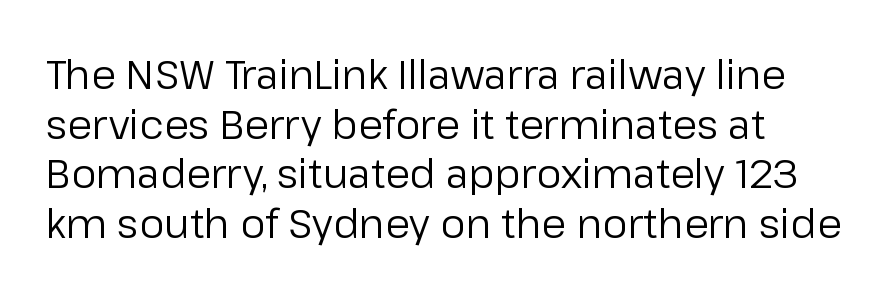
Upright lettering throughout. Spacing between characters is what you'd get straight out of the box. No extra ink here — the face is not bold. Unlike a traditional serif, this face leaves its strokes unadorned.
